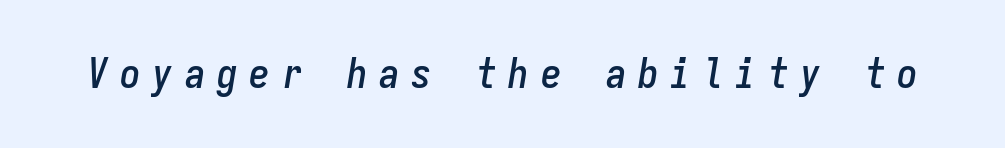
A typesetter would call this monospace, since all characters share one set width. Display-style spreading of the glyphs; the letterfit is very open. Words float on clear page, feet unadorned. Does the lettering tilt? It does — this is italic.
